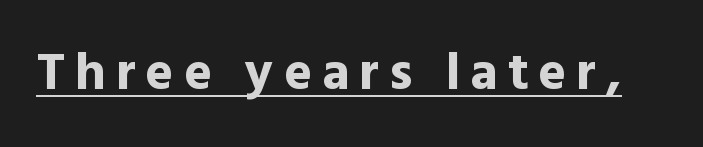
Q: Is the text bold? A: Yes.
Q: Is the text italic (slanted)? A: No, it is upright.
Q: Is the typeface a serif or a sans-serif typeface? A: Sans-serif.
Q: Is the text underlined? A: Yes.
Q: Width (condensed, normal, or wide)? A: Normal.
Q: x-height? A: Medium.
Q: Monospaced? A: No.
